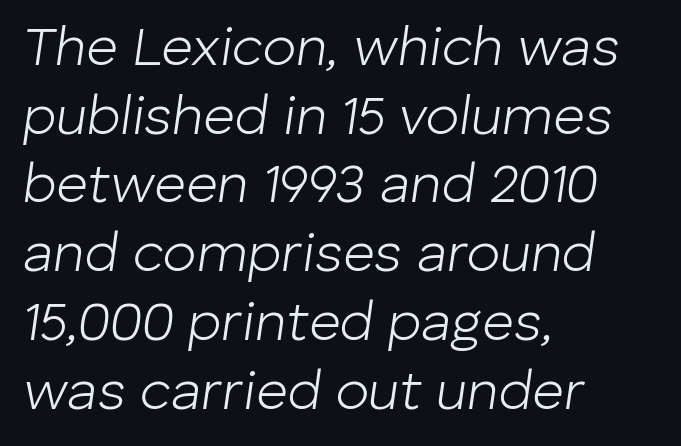
The image shows 55 px light type, italic (leaning right); set left-aligned, normal line spacing (1.25x), normal letter spacing, not underlined; low stroke contrast and a medium x-height.
